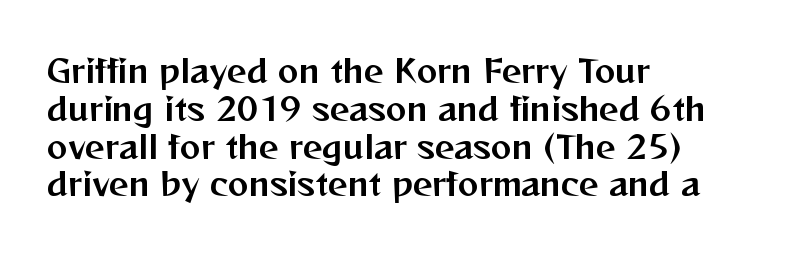
The specimen omits any rule beneath the text block's lines. The text block is weighted toward the left margin, trailing off unevenly rightward. Note: no serifs on the glyphs. Characters remain perfectly vertical along every line. Character widths vary here, with narrow letters taking less room than wide ones.
